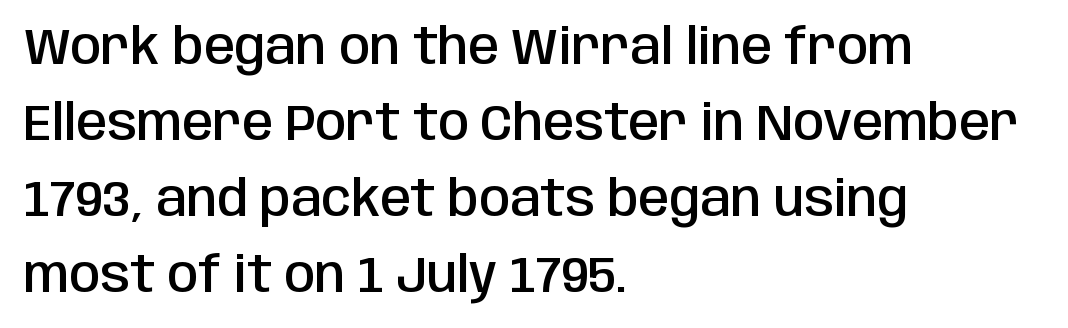
{"serif": "no", "italic": "no", "bold": "semi", "weight": "semibold", "width": "condensed", "stroke_contrast": "low", "x_height": "large", "monospaced": "no", "underline": "no", "align": "left", "line_spacing": "normal", "line_spacing_ratio": 1.52, "letter_spacing": "normal", "letter_spacing_em": 0.0, "glyph_px": 50}
